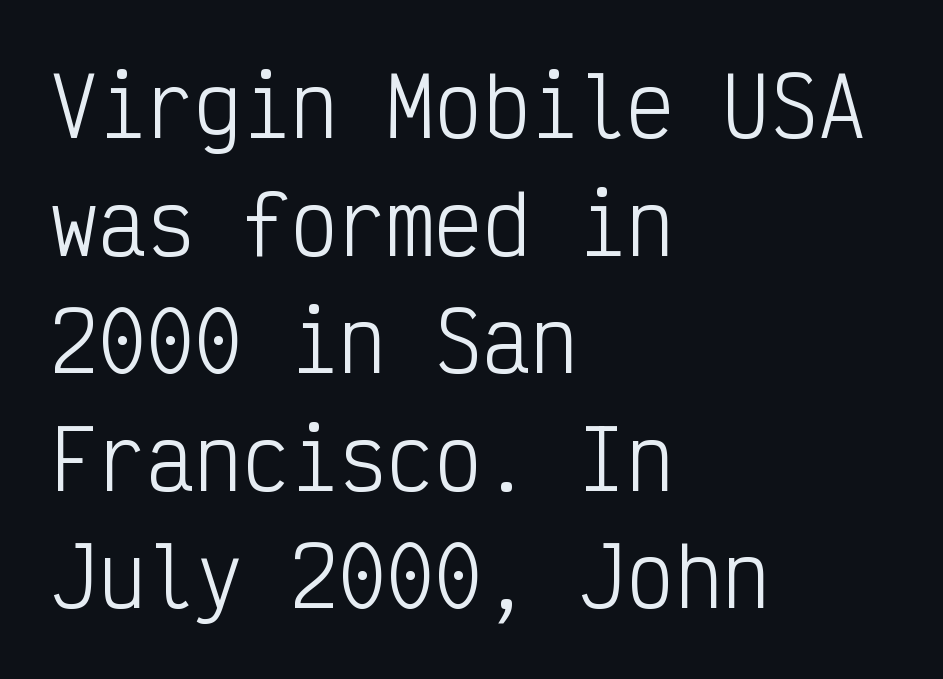
{"serif": "no", "italic": "no", "bold": "no", "weight": "light", "width": "condensed", "stroke_contrast": "low", "x_height": "medium", "monospaced": "yes", "underline": "no", "align": "left", "line_spacing": "normal", "line_spacing_ratio": 1.47, "letter_spacing": "normal", "letter_spacing_em": 0.0, "glyph_px": 80}
